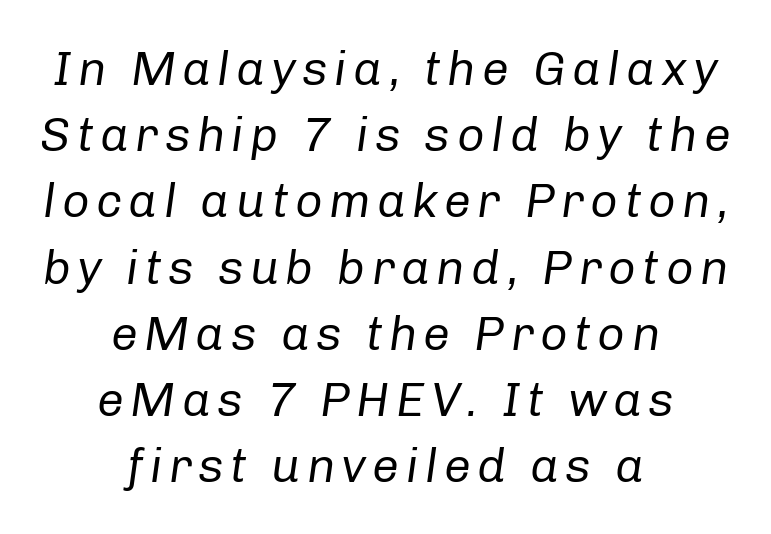
Line spacing here is normal. Notice how the stems are inclined rather than vertical — that's the hallmark of italics. Think of a printed novel: that variable character pitch is what you see here. The space directly below the letters is spotless. No heavy texture on the line: the type isn't bold. The rendering positions every line midway between the sides.
